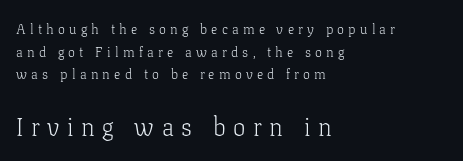
In CSS terms this would be text-align: left. The second block has been scaled up relative to the first. This rendering features lettering with no underline. Tracking value appears strongly positive — letters spread wide.
